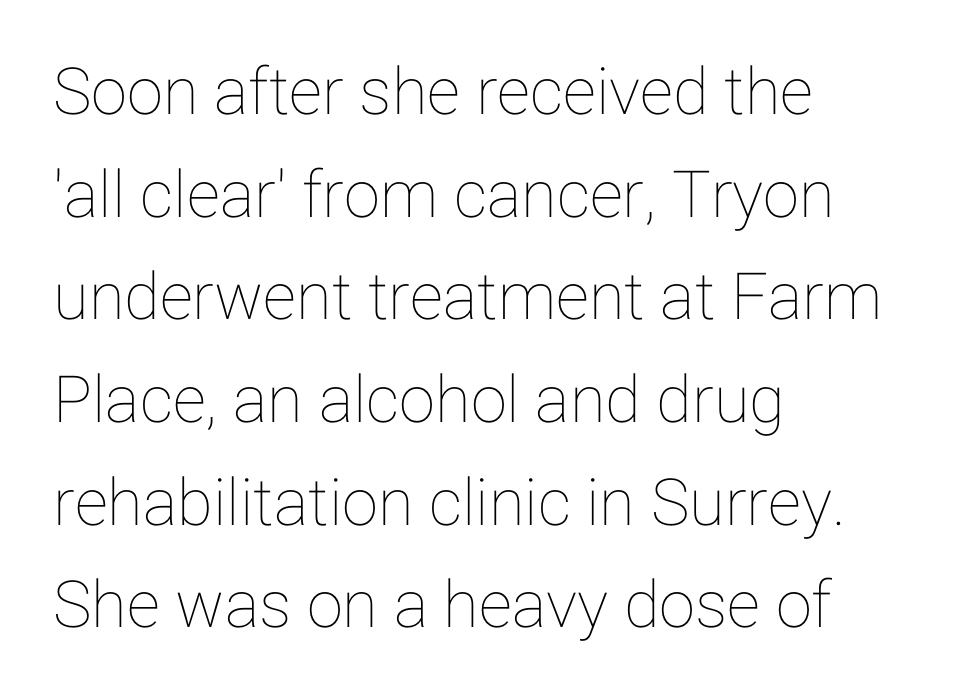
The image shows 65 px text type, upright; set left-aligned, normal line spacing (1.58x), normal letter spacing, not underlined; low stroke contrast and a medium x-height.
